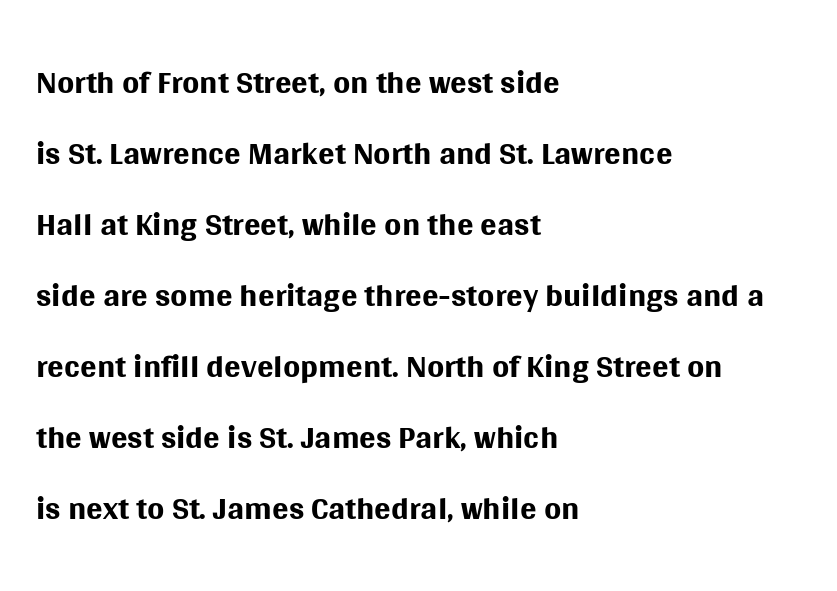
{"serif": "no", "italic": "no", "bold": "no", "weight": "regular", "width": "normal", "stroke_contrast": "medium", "x_height": "large", "monospaced": "no", "underline": "no", "align": "left", "line_spacing": "normal", "line_spacing_ratio": 1.45, "letter_spacing": "normal", "letter_spacing_em": 0.0, "glyph_px": 49}
